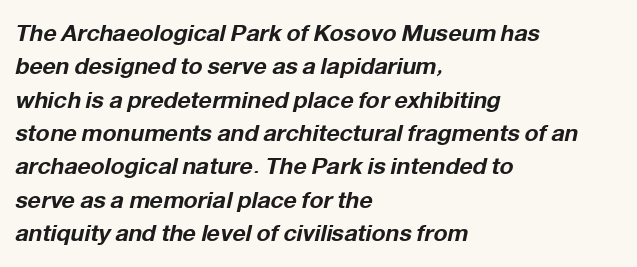
The lines sit at an ordinary, default distance from one another. Pretty heavy lettering here — definitely bold. Inter-character spacing is left at the font's built-in metrics. Underlining? Definitely not there. Short and long lines alike share a common starting point at left. Slanted lettering throughout.
